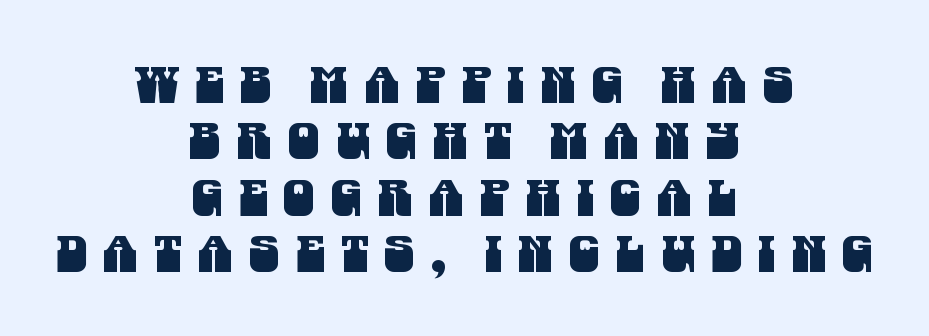
The image shows 50 px condensed sans-serif type; set centered, tight line spacing (1.13x), unusually wide letter spacing (+0.32 em), not underlined; medium stroke contrast and a large x-height.
